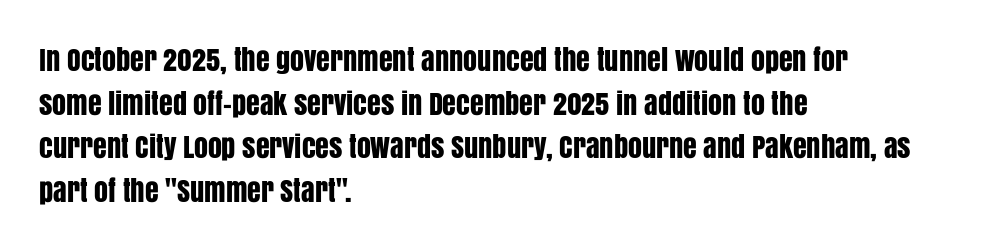
Q: Is the text italic (slanted)? A: No, it is upright.
Q: Is the typeface a serif or a sans-serif typeface? A: Sans-serif.
Q: Is the text underlined? A: No.
Q: How is the paragraph aligned? A: Left-aligned.
Q: Is the spacing between letters normal or unusually wide? A: Normal.
Q: Is the spacing between lines tight, normal or loose? A: Normal.
Q: Width (condensed, normal, or wide)? A: Condensed.
Q: Stroke contrast? A: Low.
Q: x-height? A: Large.
Q: Monospaced? A: No.
